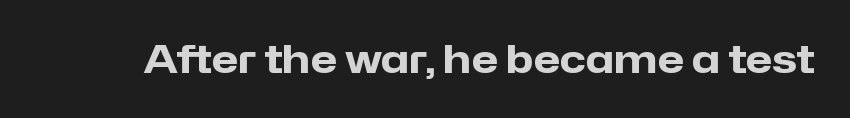
The image shows 39 px heavy sans-serif type, upright; set normal letter spacing, not underlined; low stroke contrast and a medium x-height.
